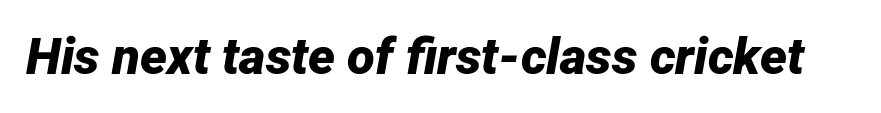
Think of a printed novel: that variable character pitch is what you see here. Designer's note — italics engaged. Quick note: underline off. The rendering keeps characters at their native spacing. Summary of weight: heavy, a full bold.
